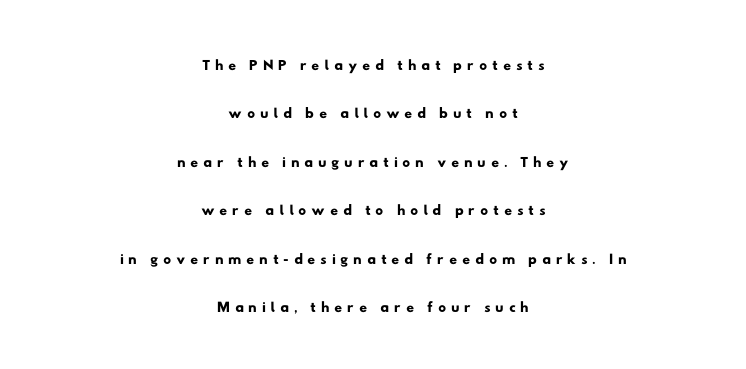
The image shows 22 px text type; set centered, loose line spacing (2.2x), unusually wide letter spacing (+0.21 em), not underlined.
